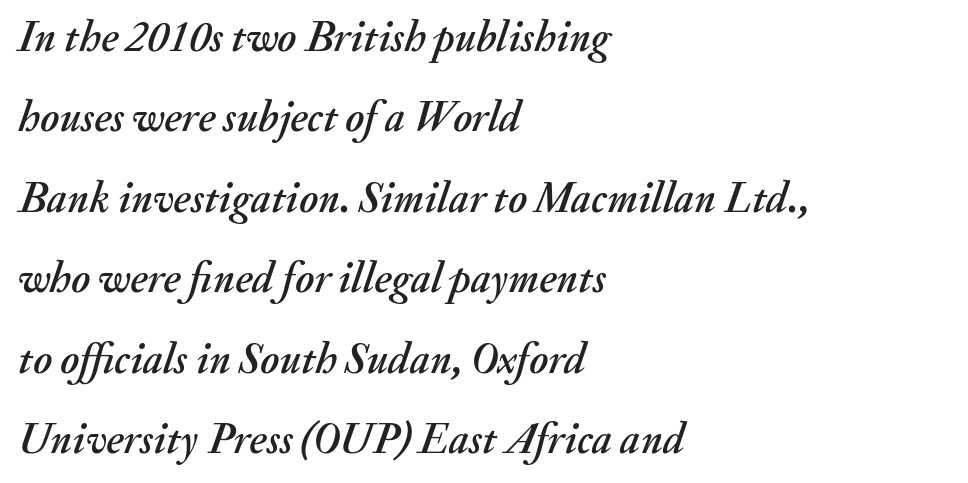
The image shows 43 px text type, italic (leaning right); set left-aligned, line spacing 1.87x, normal letter spacing, not underlined; medium stroke contrast and a small x-height.
